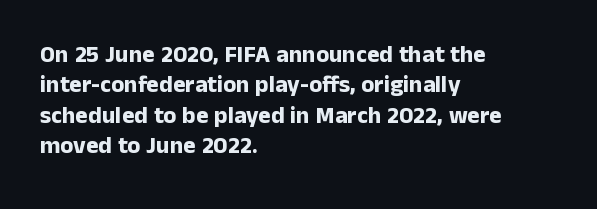
Q: Is the text bold? A: Yes.
Q: Is the text italic (slanted)? A: No, it is upright.
Q: Is the text underlined? A: No.
Q: How is the paragraph aligned? A: Left-aligned.
Q: Is the spacing between letters normal or unusually wide? A: Normal.
Q: Is the spacing between lines tight, normal or loose? A: Normal.
